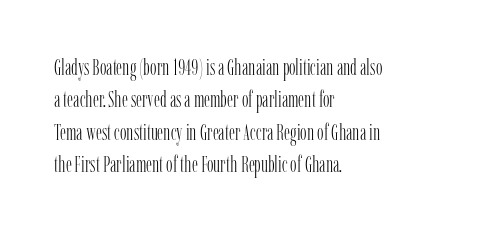
The image shows 22 px text type, upright; set left-aligned, normal line spacing (1.47x), normal letter spacing, not underlined.
